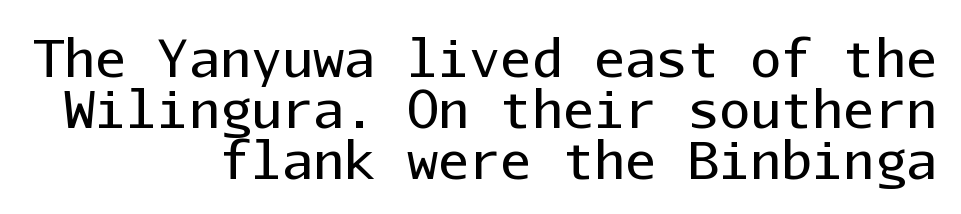
Q: Is the text bold? A: No.
Q: Is the text italic (slanted)? A: No, it is upright.
Q: Is the typeface a serif or a sans-serif typeface? A: Sans-serif.
Q: Is the text underlined? A: No.
Q: How is the paragraph aligned? A: Right-aligned.
Q: Is the spacing between letters normal or unusually wide? A: Normal.
Q: Is the spacing between lines tight, normal or loose? A: Tight.
Q: Width (condensed, normal, or wide)? A: Normal.
Q: Stroke contrast? A: Low.
Q: x-height? A: Medium.
Q: Monospaced? A: Yes.
